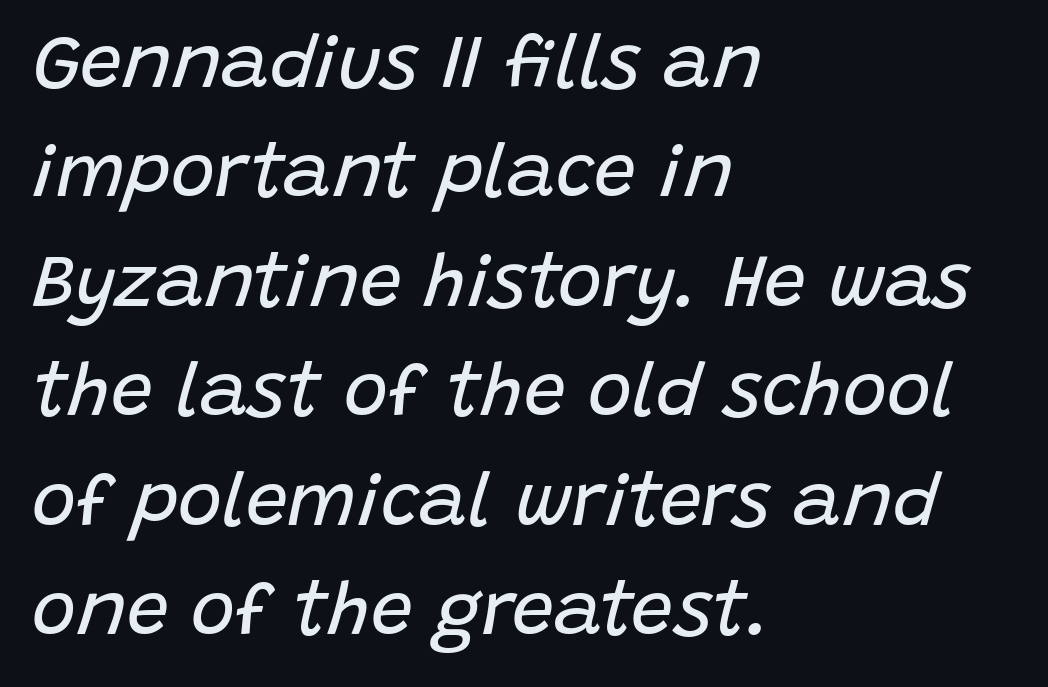
{"italic": "yes", "lean": "right", "slant_degrees": 15, "bold": "no", "weight": "regular", "width": "normal", "stroke_contrast": "low", "x_height": "large", "monospaced": "no", "underline": "no", "align": "left", "line_spacing": "normal", "line_spacing_ratio": 1.46, "letter_spacing": "normal", "letter_spacing_em": 0.0, "glyph_px": 75}
